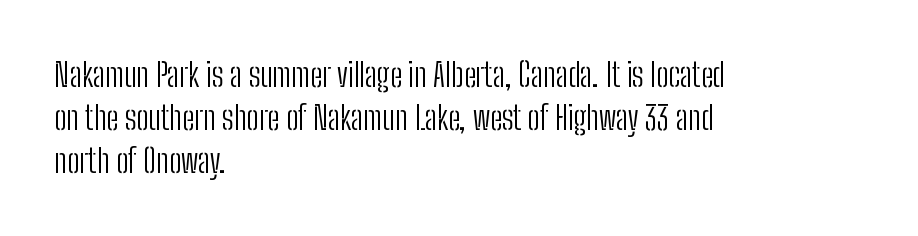
{"serif": "no", "italic": "no", "bold": "no", "weight": "light", "width": "condensed", "stroke_contrast": "low", "x_height": "medium", "monospaced": "no", "underline": "no", "align": "left", "line_spacing": "normal", "line_spacing_ratio": 1.31, "letter_spacing": "normal", "letter_spacing_em": 0.0, "glyph_px": 33}
